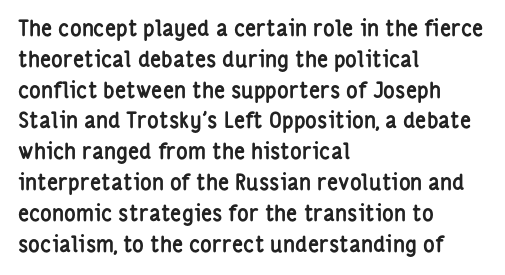
The image shows 22 px bold type, upright; set left-aligned, normal line spacing (1.4x), normal letter spacing, not underlined.
